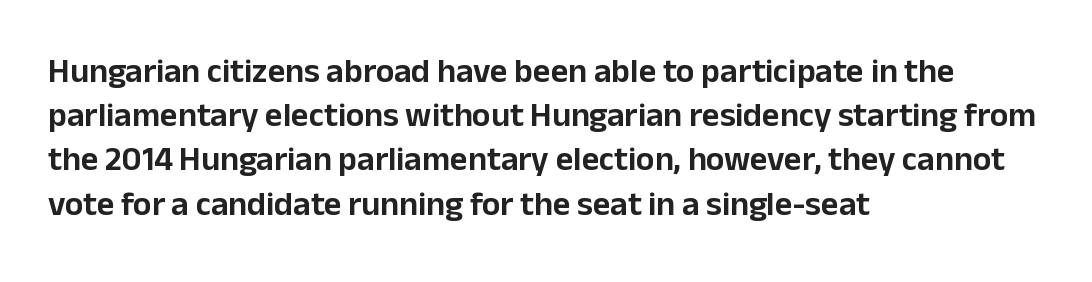
Q: Is the text italic (slanted)? A: No, it is upright.
Q: Is the typeface a serif or a sans-serif typeface? A: Sans-serif.
Q: Is the text underlined? A: No.
Q: How is the paragraph aligned? A: Left-aligned.
Q: Is the spacing between letters normal or unusually wide? A: Normal.
Q: Is the spacing between lines tight, normal or loose? A: Normal.
Q: Width (condensed, normal, or wide)? A: Normal.
Q: Stroke contrast? A: Low.
Q: x-height? A: Medium.
Q: Monospaced? A: No.
